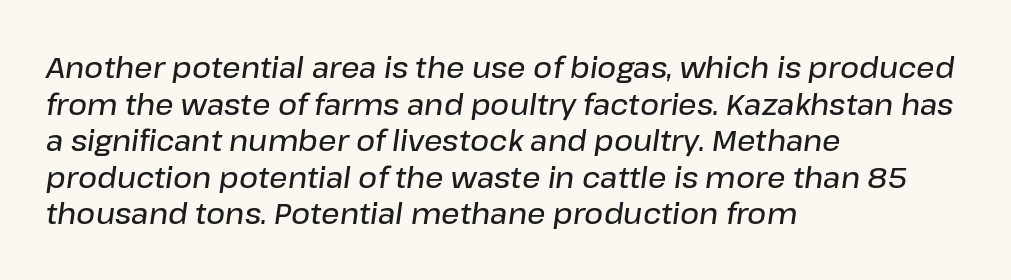
The image shows 29 px semibold type, italic (leaning right); set left-aligned, normal line spacing (1.26x), normal letter spacing, not underlined; low stroke contrast and a medium x-height.
